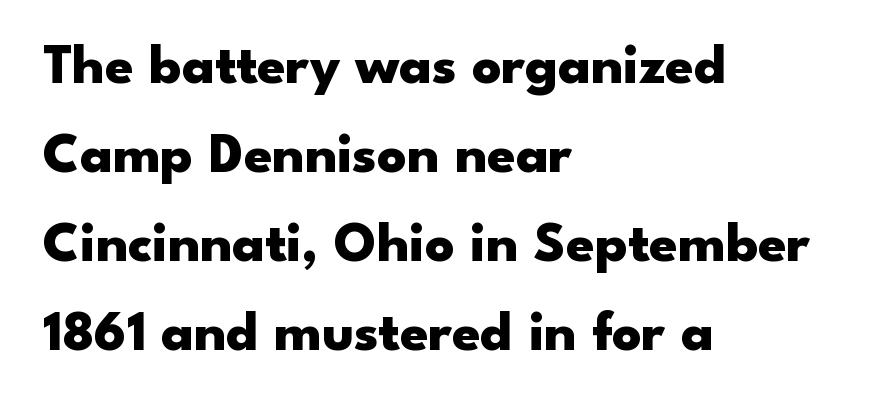
Q: Is the text bold? A: Yes.
Q: Is the text italic (slanted)? A: No, it is upright.
Q: Is the typeface a serif or a sans-serif typeface? A: Sans-serif.
Q: Is the text underlined? A: No.
Q: How is the paragraph aligned? A: Left-aligned.
Q: Is the spacing between letters normal or unusually wide? A: Normal.
Q: Is the spacing between lines tight, normal or loose? A: Normal.
Q: Width (condensed, normal, or wide)? A: Wide.
Q: Stroke contrast? A: Low.
Q: x-height? A: Small.
Q: Monospaced? A: No.
